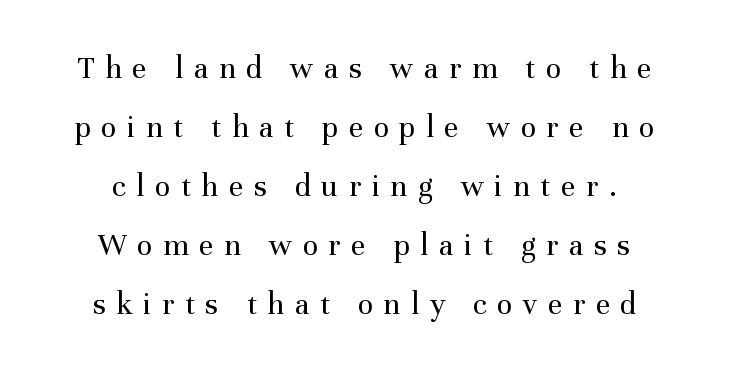
A typesetter would call this proportional, since set widths differ per character. Italic? Not at all — the glyphs are vertical. Letters rest on an invisible, unmarked baseline. The compositor balanced each line on the midline. The rendering inserts visible extra space after every character. Ink coverage per letter is moderate at most.
